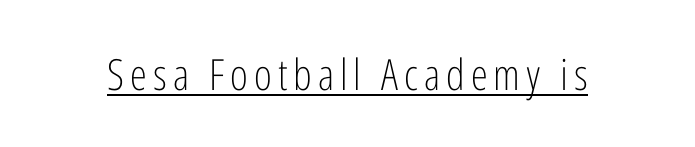
Q: Is the text bold? A: No.
Q: Is the text italic (slanted)? A: No, it is upright.
Q: Is the typeface a serif or a sans-serif typeface? A: Sans-serif.
Q: Is the text underlined? A: Yes.
Q: Width (condensed, normal, or wide)? A: Condensed.
Q: Stroke contrast? A: Low.
Q: x-height? A: Medium.
Q: Monospaced? A: No.
